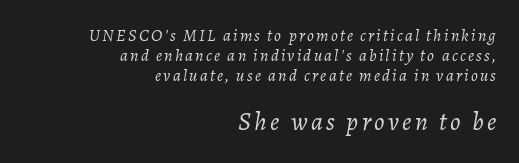
The image shows 26 px text type, italic (leaning right); set right-aligned, line spacing 1.17x, not underlined; the second (bottom) block is 1.53x larger.
